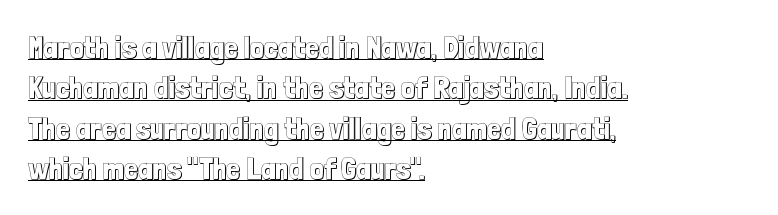
The image shows 31 px condensed type, upright; set left-aligned, normal line spacing (1.3x), normal letter spacing, underlined; a medium x-height.
